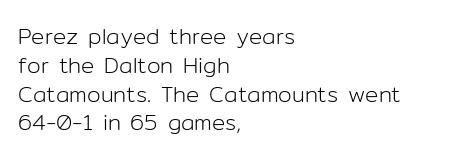
The image shows 22 px text type, upright; set left-aligned, normal line spacing (1.31x), normal letter spacing, not underlined.
